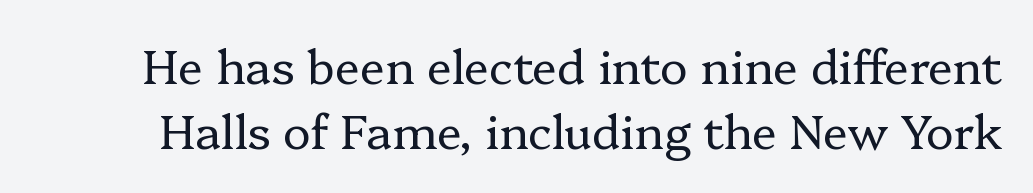
Q: Is the text bold? A: No.
Q: Is the text italic (slanted)? A: No, it is upright.
Q: Is the typeface a serif or a sans-serif typeface? A: Serif.
Q: Is the text underlined? A: No.
Q: Is the spacing between letters normal or unusually wide? A: Normal.
Q: Is the spacing between lines tight, normal or loose? A: Normal.
Q: Width (condensed, normal, or wide)? A: Normal.
Q: Stroke contrast? A: Low.
Q: x-height? A: Medium.
Q: Monospaced? A: No.
